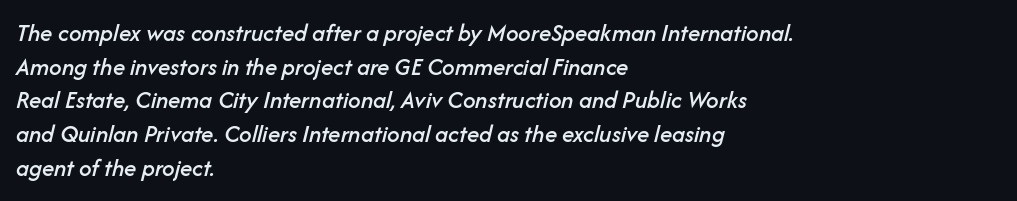
The image shows 25 px text type, italic (leaning right); set left-aligned, normal line spacing (1.35x), normal letter spacing, not underlined.
